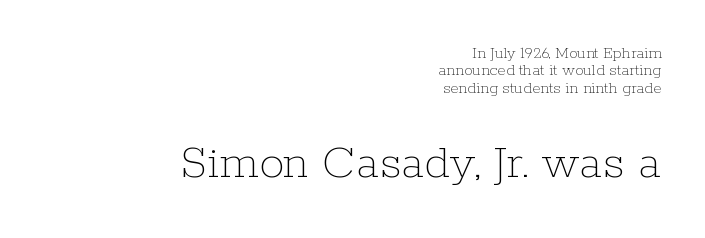
Students, observe: this is what under-led, compact text looks like. The font is comparable to plain body text, perhaps lighter. Spacing between characters is what you'd get straight out of the box. You could not count columns in this text — the font is proportionally spaced. Every row of glyphs terminates at an identical x-position on the right. Scale increases going downward across the two blocks.
